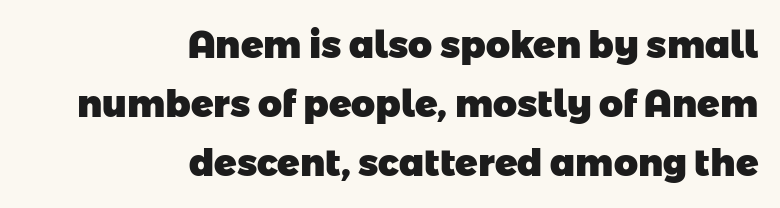
{"serif": "no", "bold": "yes", "weight": "heavy", "width": "normal", "stroke_contrast": "low", "x_height": "medium", "monospaced": "no", "underline": "no", "align": "right", "line_spacing": "normal", "line_spacing_ratio": 1.59, "letter_spacing": "normal", "letter_spacing_em": 0.0, "glyph_px": 37}
